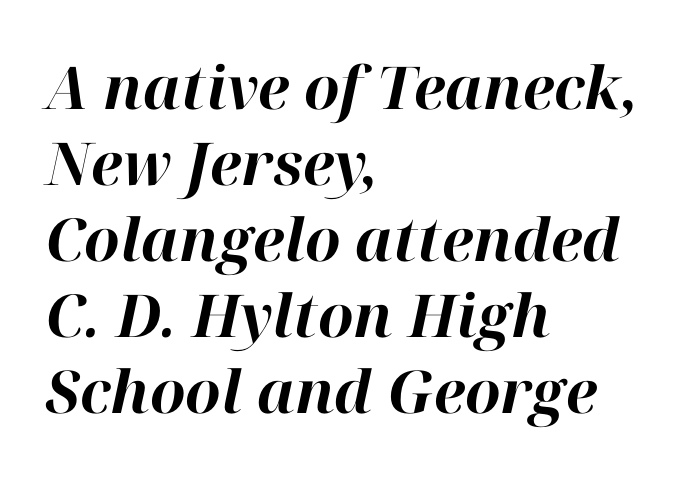
{"italic": "yes", "lean": "right", "slant_degrees": 12, "bold": "yes", "weight": "bold", "width": "normal", "stroke_contrast": "high", "x_height": "medium", "monospaced": "no", "underline": "no", "align": "left", "line_spacing": "normal", "line_spacing_ratio": 1.29, "letter_spacing": "normal", "letter_spacing_em": 0.0, "glyph_px": 59}
